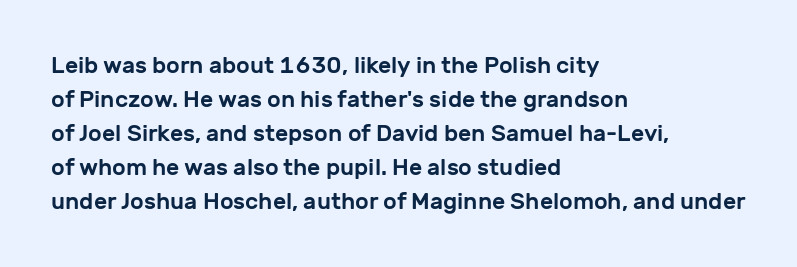
The image shows 23 px text type, upright; set left-aligned, normal line spacing (1.48x), normal letter spacing, not underlined.
